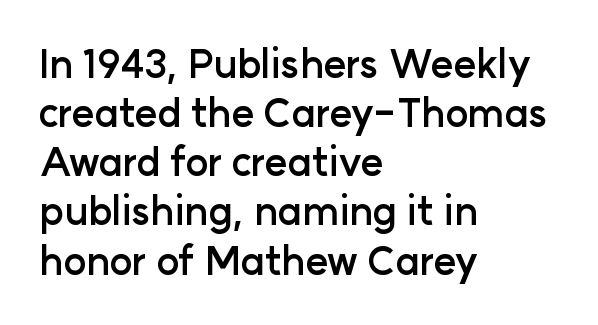
Q: Is the text bold? A: Yes.
Q: Is the text italic (slanted)? A: No, it is upright.
Q: Is the typeface a serif or a sans-serif typeface? A: Sans-serif.
Q: Is the text underlined? A: No.
Q: How is the paragraph aligned? A: Left-aligned.
Q: Is the spacing between letters normal or unusually wide? A: Normal.
Q: Is the spacing between lines tight, normal or loose? A: Normal.
Q: Width (condensed, normal, or wide)? A: Normal.
Q: Stroke contrast? A: Low.
Q: x-height? A: Medium.
Q: Monospaced? A: No.
